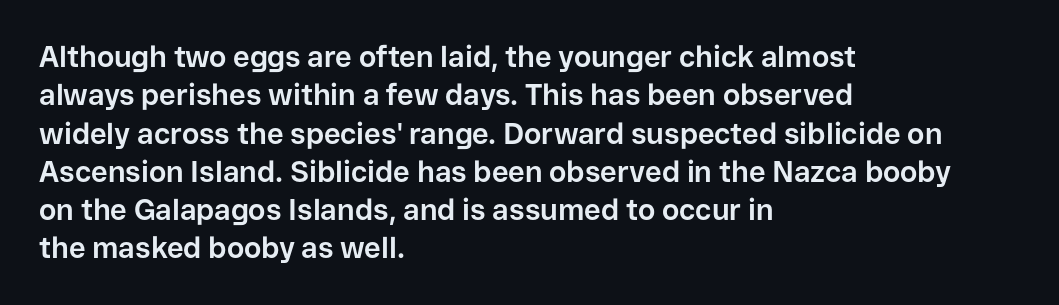
The image shows 29 px bold sans-serif type, upright; set left-aligned, normal line spacing (1.32x), normal letter spacing, not underlined; low stroke contrast and a medium x-height.
